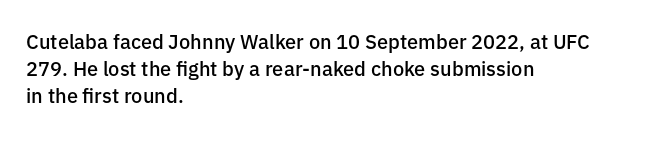
Q: Is the text bold? A: Semi-bold.
Q: Is the text italic (slanted)? A: No, it is upright.
Q: Is the text underlined? A: No.
Q: How is the paragraph aligned? A: Left-aligned.
Q: Is the spacing between letters normal or unusually wide? A: Normal.
Q: Is the spacing between lines tight, normal or loose? A: Normal.
